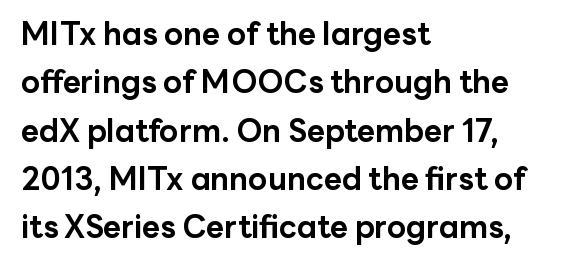
{"serif": "no", "italic": "no", "bold": "yes", "weight": "bold", "width": "normal", "stroke_contrast": "low", "x_height": "medium", "monospaced": "no", "underline": "no", "align": "left", "line_spacing": "normal", "line_spacing_ratio": 1.56, "letter_spacing": "normal", "letter_spacing_em": 0.0, "glyph_px": 31}
